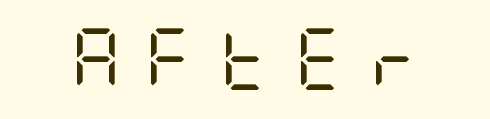
{"serif": "no", "italic": "no", "bold": "no", "weight": "regular", "width": "condensed", "stroke_contrast": "low", "x_height": "large", "underline": "no", "letter_spacing": "wide", "letter_spacing_em": 0.41, "glyph_px": 61}
